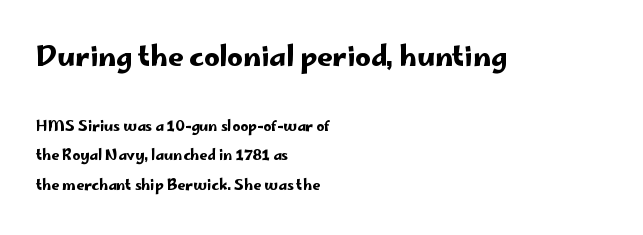
Honestly, the letter spacing is just normal — you wouldn't notice it. Words float on clear page, feet unadorned. A student would notice the top passage is typeset larger than what follows. A great deal of white space separates one row of letters from the next. The type sits square on the baseline with zero lean. Teacher's note: observe the even left margin — that is flush-left alignment.
